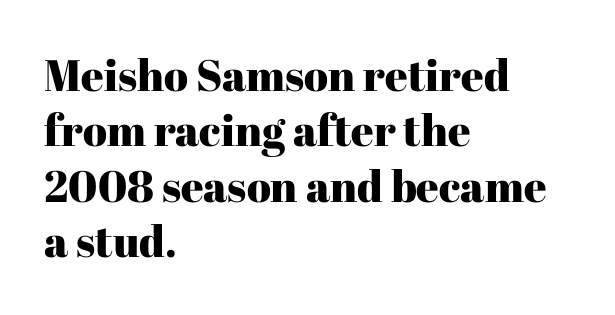
The image shows 44 px serif type, upright; set left-aligned, normal line spacing (1.26x), normal letter spacing, not underlined; high stroke contrast and a medium x-height.
